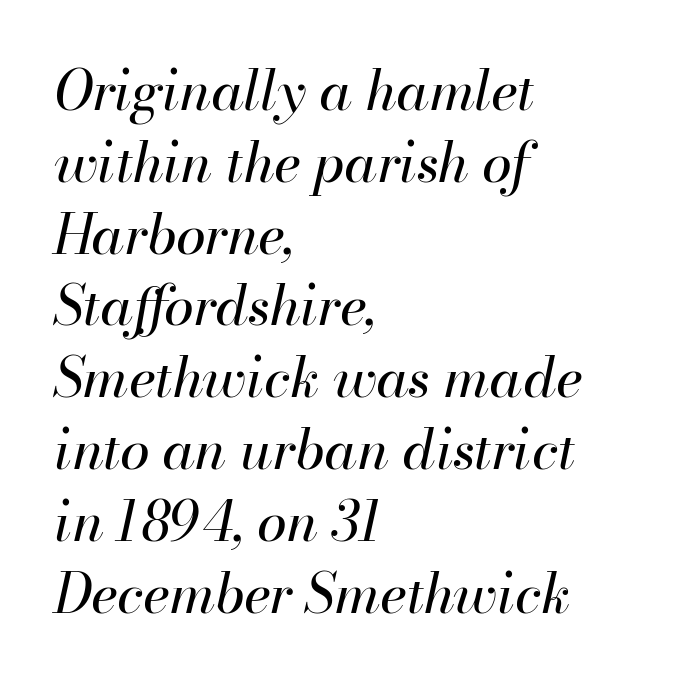
{"italic": "yes", "lean": "right", "slant_degrees": 13, "bold": "no", "weight": "regular", "width": "normal", "stroke_contrast": "high", "x_height": "small", "monospaced": "no", "underline": "no", "align": "left", "line_spacing": "normal", "line_spacing_ratio": 1.33, "letter_spacing": "normal", "letter_spacing_em": 0.0, "glyph_px": 54}
